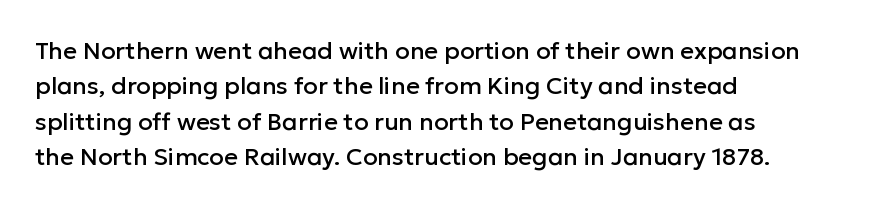
The passage shown stacks its lines at a standard gap. No extra tracking has been applied to these lines. Compared with a centered layout, this one pins lines to the left instead. The area under the type is left untouched. When letters stand straight like this, we call the style roman or upright.
